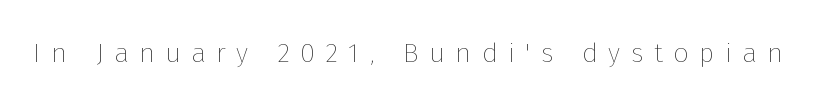
Q: Is the text bold? A: No.
Q: Is the text italic (slanted)? A: No, it is upright.
Q: Is the text underlined? A: No.
Q: Is the spacing between letters normal or unusually wide? A: Unusually wide.
